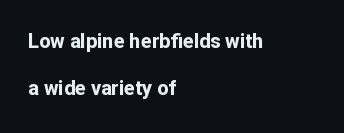
Q: Is the text bold? A: Yes.
Q: Is the text italic (slanted)? A: No, it is upright.
Q: Is the text underlined? A: No.
Q: How is the paragraph aligned? A: Left-aligned.
Q: Is the spacing between letters normal or unusually wide? A: Normal.
Q: Is the spacing between lines tight, normal or loose? A: Loose.
